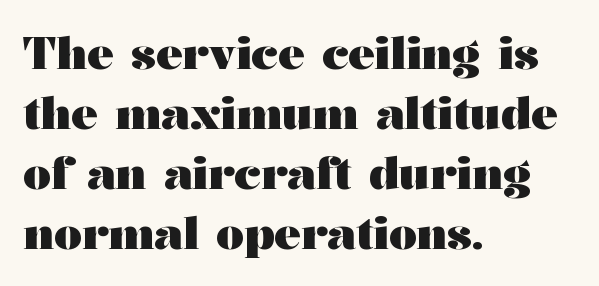
Q: Is the text bold? A: Yes.
Q: Is the text italic (slanted)? A: No, it is upright.
Q: Is the typeface a serif or a sans-serif typeface? A: Serif.
Q: Is the text underlined? A: No.
Q: How is the paragraph aligned? A: Left-aligned.
Q: Is the spacing between letters normal or unusually wide? A: Normal.
Q: Is the spacing between lines tight, normal or loose? A: Normal.
Q: Width (condensed, normal, or wide)? A: Wide.
Q: Stroke contrast? A: Medium.
Q: x-height? A: Medium.
Q: Monospaced? A: No.
